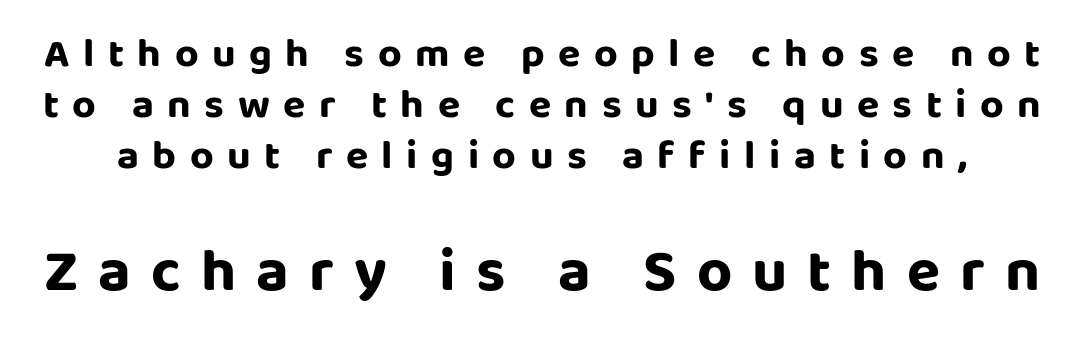
{"serif": "no", "italic": "no", "bold": "yes", "weight": "bold", "width": "normal", "stroke_contrast": "low", "x_height": "large", "monospaced": "no", "underline": "no", "line_spacing": "normal", "line_spacing_ratio": 1.25, "letter_spacing": "wide", "letter_spacing_em": 0.33, "larger_block": "second", "size_ratio": 1.49, "glyph_px": 61}
